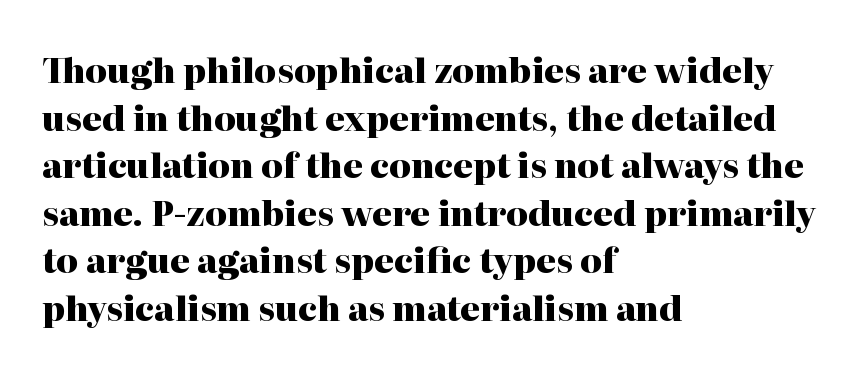
A full-strength bold gives these letters their thick strokes. Examine the stroke ends and you'll spot serifs. Unmarked baselines from the first word to the last. These lines stack with their left ends in a neat column.
